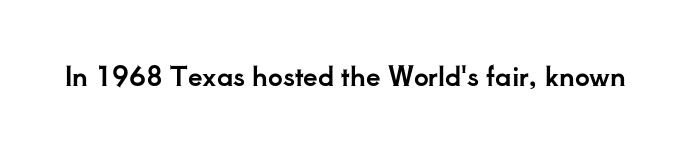
{"italic": "no", "underline": "no", "letter_spacing": "normal", "letter_spacing_em": 0.0, "glyph_px": 26}
